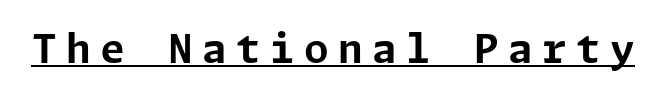
Q: Is the text bold? A: Yes.
Q: Is the text italic (slanted)? A: No, it is upright.
Q: Is the typeface a serif or a sans-serif typeface? A: Sans-serif.
Q: Is the text underlined? A: Yes.
Q: Is the spacing between letters normal or unusually wide? A: Unusually wide.
Q: Width (condensed, normal, or wide)? A: Normal.
Q: Stroke contrast? A: Low.
Q: x-height? A: Medium.
